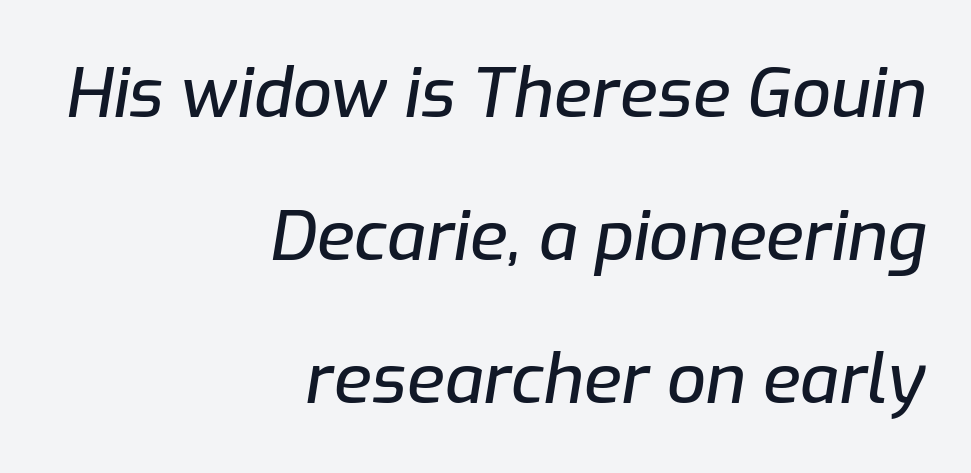
{"italic": "yes", "lean": "right", "slant_degrees": 9, "width": "normal", "stroke_contrast": "low", "x_height": "medium", "monospaced": "no", "underline": "no", "align": "right", "line_spacing": "loose", "line_spacing_ratio": 2.07, "letter_spacing": "normal", "letter_spacing_em": 0.0, "glyph_px": 69}
